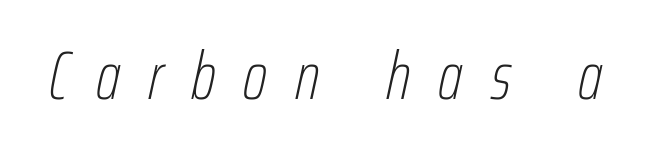
{"italic": "yes", "lean": "right", "slant_degrees": 12, "bold": "no", "weight": "thin", "width": "condensed", "stroke_contrast": "low", "x_height": "medium", "monospaced": "no", "underline": "no", "letter_spacing": "wide", "letter_spacing_em": 0.41, "glyph_px": 68}
